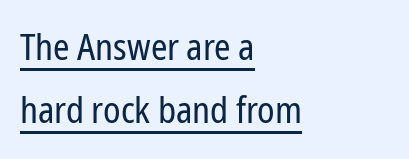
Q: Is the text bold? A: No.
Q: Is the text italic (slanted)? A: No, it is upright.
Q: Is the typeface a serif or a sans-serif typeface? A: Sans-serif.
Q: Is the text underlined? A: Yes.
Q: How is the paragraph aligned? A: Left-aligned.
Q: Is the spacing between letters normal or unusually wide? A: Normal.
Q: Width (condensed, normal, or wide)? A: Condensed.
Q: Stroke contrast? A: Low.
Q: x-height? A: Medium.
Q: Monospaced? A: No.
